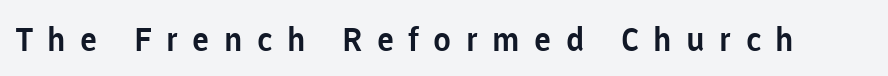
The image shows 33 px sans-serif type, upright; set unusually wide letter spacing (+0.44 em), not underlined; low stroke contrast and a medium x-height.
